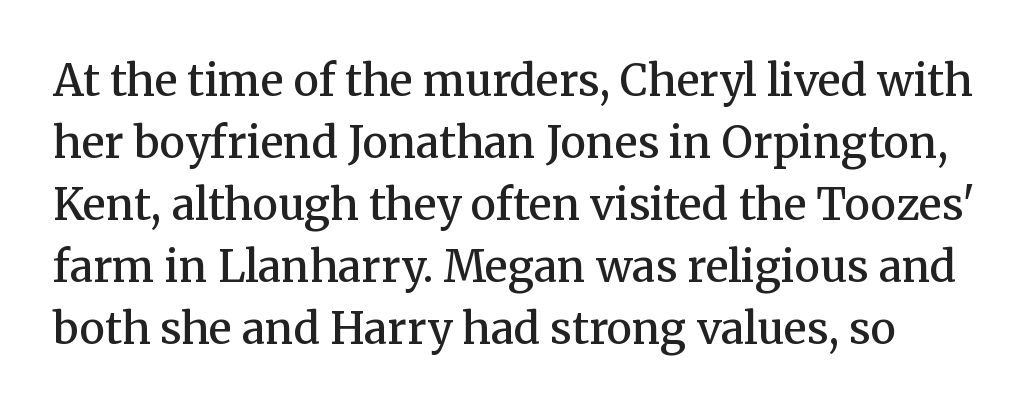
The typography opts for an upright posture over an oblique one. Vertical spacing — default. Looks like regular typesetting: each glyph gets only the width it needs. Is the type bold? Partly — it's a semibold, heavier than regular but not fully bold. Words float on clear page, feet unadorned.
